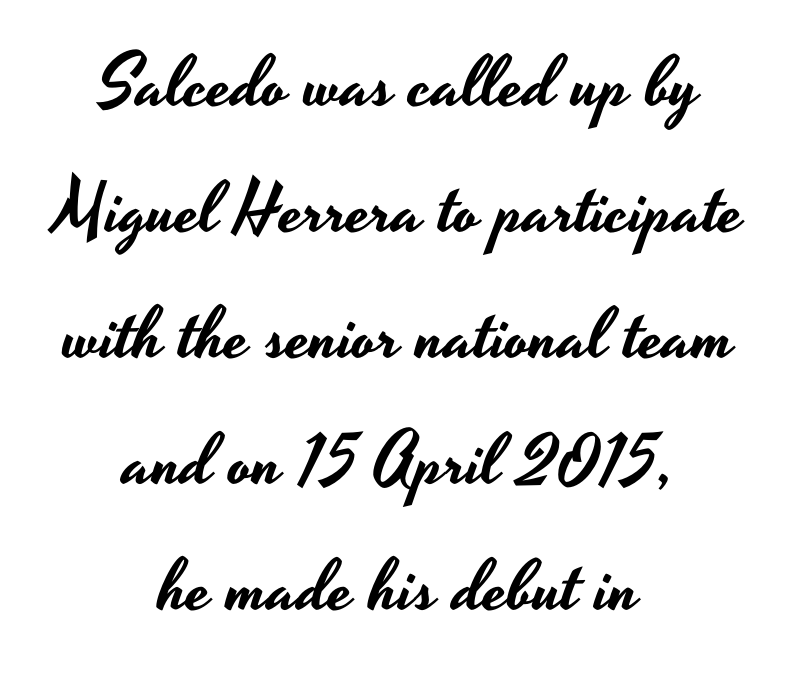
Q: Is the text italic (slanted)? A: Yes.
Q: Is the typeface a serif or a sans-serif typeface? A: Sans-serif.
Q: Is the text underlined? A: No.
Q: How is the paragraph aligned? A: Centered.
Q: Is the spacing between letters normal or unusually wide? A: Normal.
Q: Width (condensed, normal, or wide)? A: Wide.
Q: Stroke contrast? A: Low.
Q: x-height? A: Small.
Q: Monospaced? A: No.
